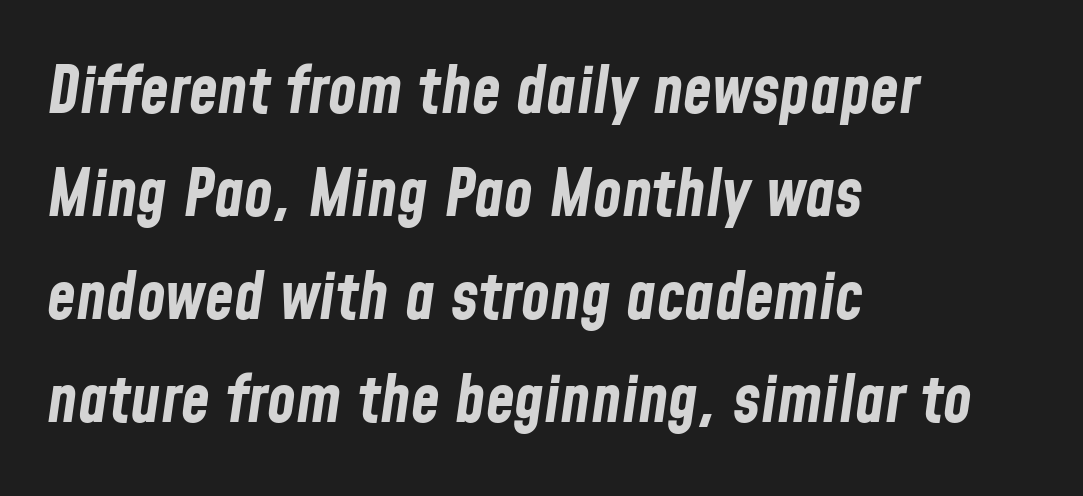
{"italic": "yes", "lean": "right", "slant_degrees": 8, "bold": "yes", "weight": "bold", "width": "condensed", "stroke_contrast": "low", "x_height": "medium", "monospaced": "no", "underline": "no", "align": "left", "line_spacing": "normal", "line_spacing_ratio": 1.56, "letter_spacing": "normal", "letter_spacing_em": 0.0, "glyph_px": 66}
